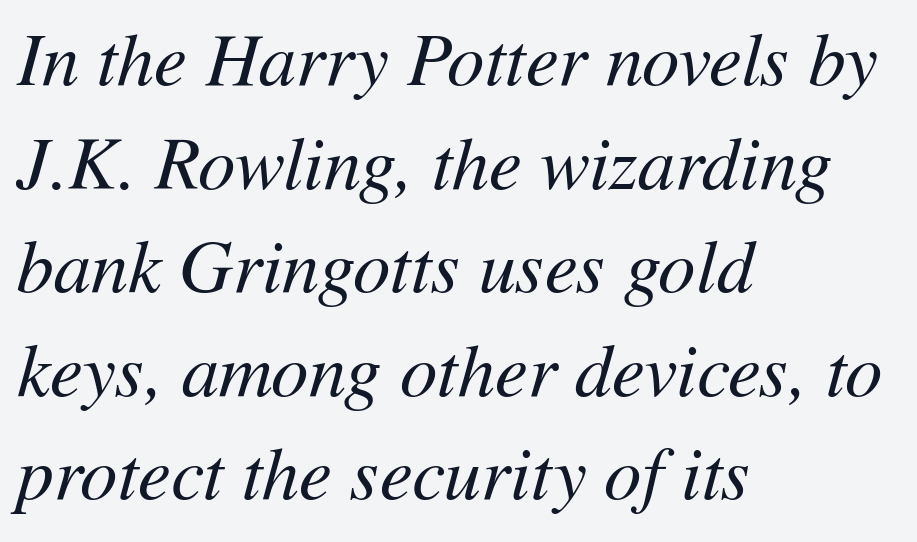
{"italic": "yes", "lean": "right", "slant_degrees": 11, "bold": "no", "weight": "regular", "width": "normal", "stroke_contrast": "medium", "x_height": "medium", "monospaced": "no", "underline": "no", "align": "left", "line_spacing": "normal", "line_spacing_ratio": 1.4, "letter_spacing": "normal", "letter_spacing_em": 0.0, "glyph_px": 74}
